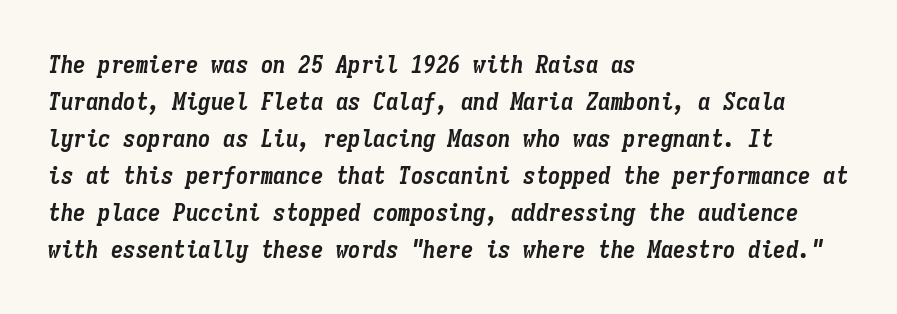
The image shows 25 px bold type, italic (leaning right); set left-aligned, normal line spacing (1.48x), normal letter spacing, not underlined.
